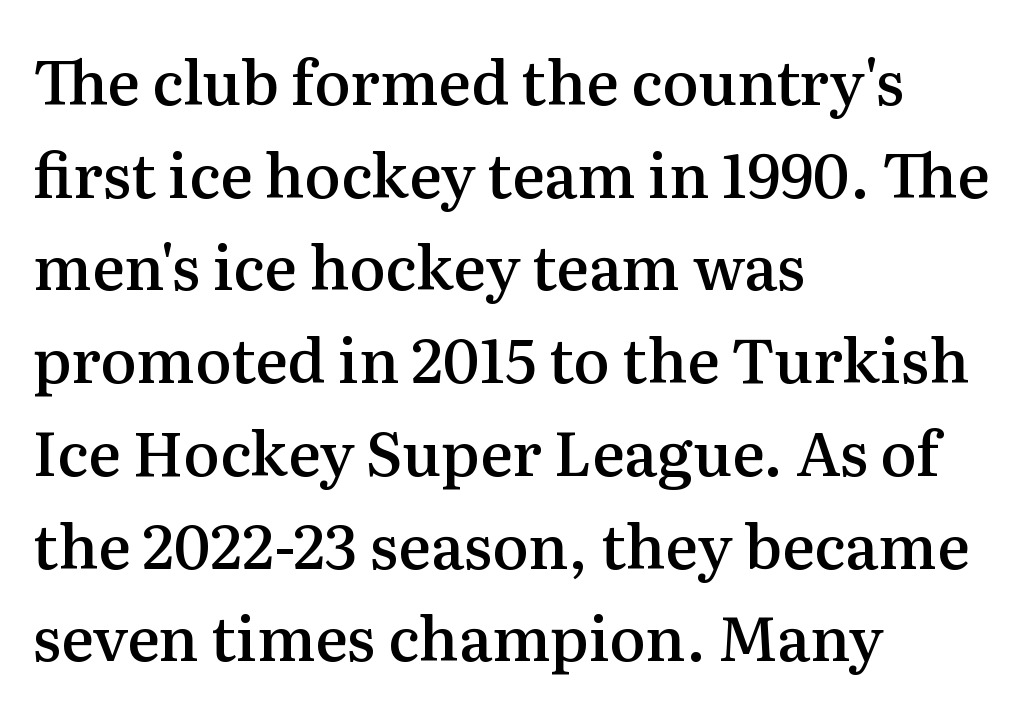
{"serif": "yes", "italic": "no", "bold": "semi", "weight": "semibold", "width": "normal", "stroke_contrast": "medium", "x_height": "medium", "monospaced": "no", "underline": "no", "align": "left", "line_spacing": "normal", "line_spacing_ratio": 1.52, "letter_spacing": "normal", "letter_spacing_em": 0.0, "glyph_px": 61}
